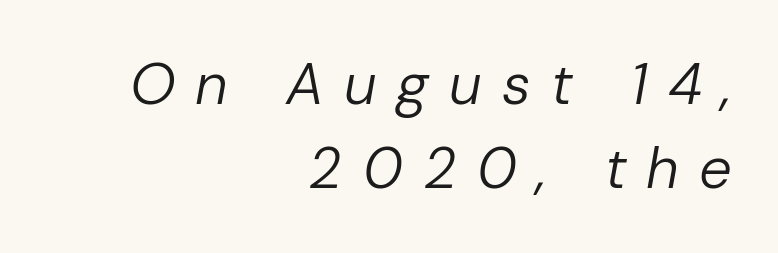
The image shows 58 px regular-weight type, italic (leaning right); set right-aligned, normal line spacing (1.45x), unusually wide letter spacing (+0.35 em), not underlined; low stroke contrast and a medium x-height.
